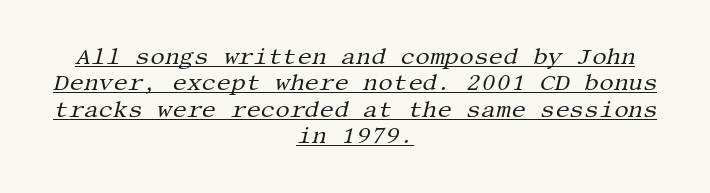
Q: Is the text bold? A: No.
Q: Is the text italic (slanted)? A: Yes, it leans right by about 13 degrees.
Q: Is the text underlined? A: Yes.
Q: How is the paragraph aligned? A: Centered.
Q: Is the spacing between letters normal or unusually wide? A: Normal.
Q: Is the spacing between lines tight, normal or loose? A: Tight.
